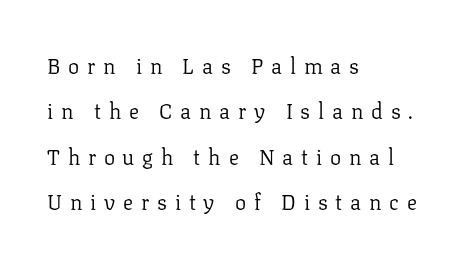
Q: Is the text bold? A: No.
Q: Is the text italic (slanted)? A: No, it is upright.
Q: Is the text underlined? A: No.
Q: How is the paragraph aligned? A: Left-aligned.
Q: Is the spacing between letters normal or unusually wide? A: Unusually wide.
Q: Is the spacing between lines tight, normal or loose? A: Loose.
